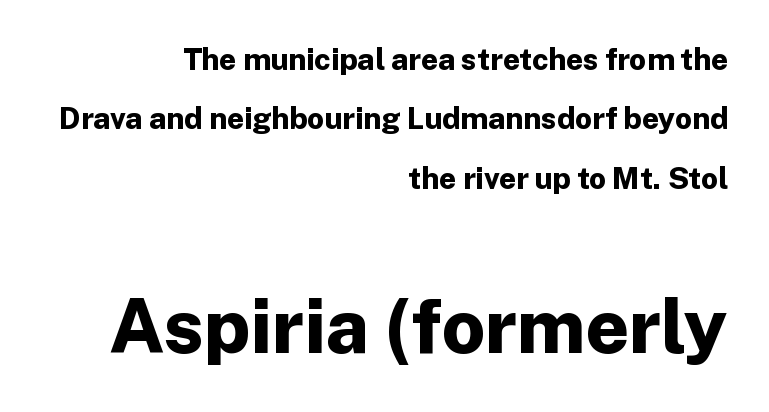
Small over large — that's the arrangement of the two blocks here. You could not count columns in this text — the font is proportionally spaced. The space directly below the letters is spotless. The face used here is rendered with its standard letterfit. Strong, thick strokes mark this as bold type.
